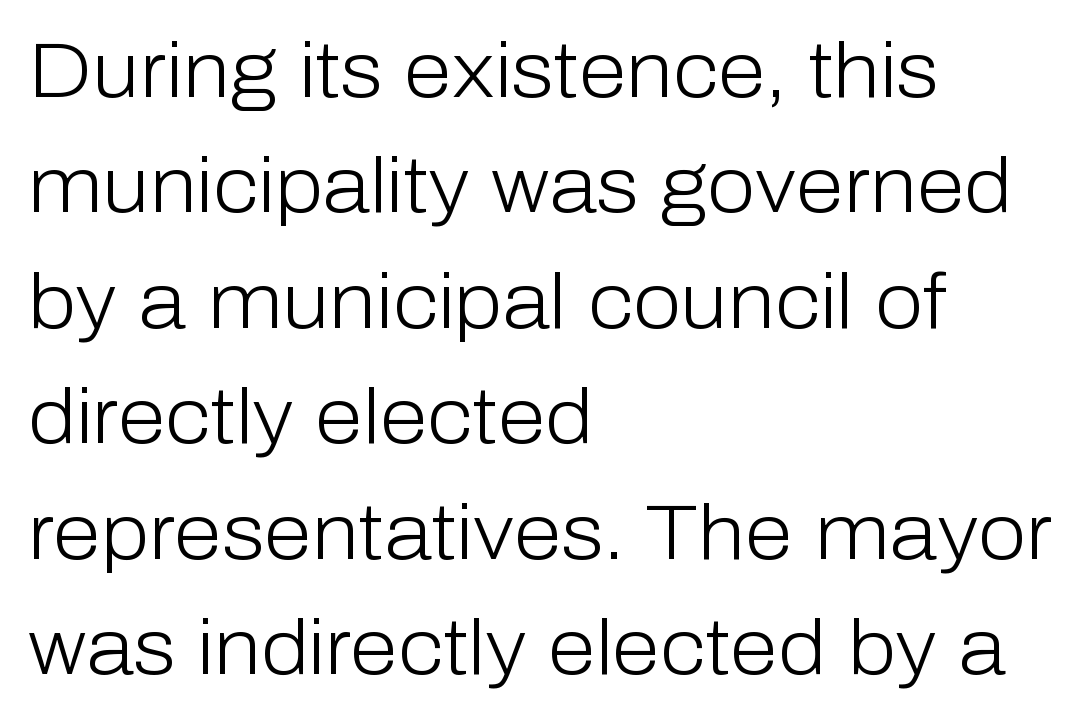
The image shows 78 px light sans-serif type, upright; set left-aligned, normal line spacing (1.48x), normal letter spacing, not underlined; low stroke contrast and a medium x-height.
